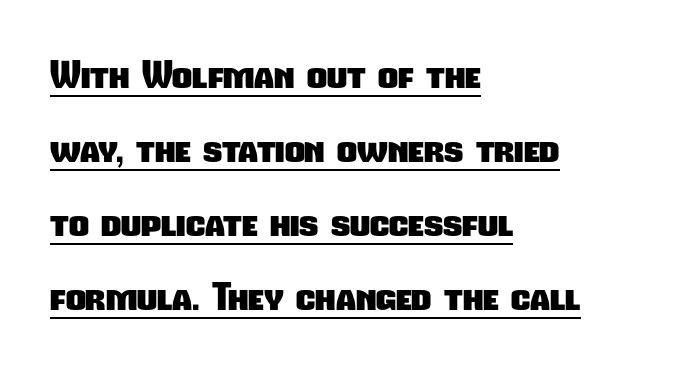
The image shows 39 px heavy, condensed sans-serif type; set left-aligned, loose line spacing (1.9x), normal letter spacing, underlined; low stroke contrast and a medium x-height.
